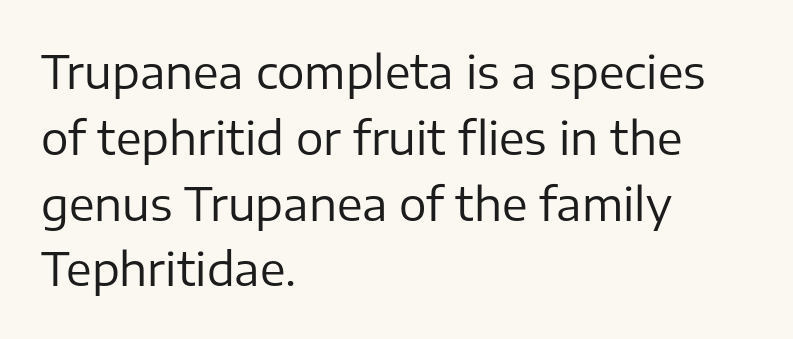
Q: Is the text bold? A: No.
Q: Is the text italic (slanted)? A: No, it is upright.
Q: Is the typeface a serif or a sans-serif typeface? A: Sans-serif.
Q: Is the text underlined? A: No.
Q: How is the paragraph aligned? A: Left-aligned.
Q: Is the spacing between letters normal or unusually wide? A: Normal.
Q: Is the spacing between lines tight, normal or loose? A: Normal.
Q: Width (condensed, normal, or wide)? A: Normal.
Q: Stroke contrast? A: Low.
Q: x-height? A: Medium.
Q: Monospaced? A: No.
